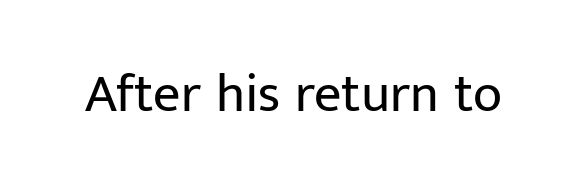
{"serif": "no", "italic": "no", "bold": "no", "weight": "regular", "width": "normal", "stroke_contrast": "low", "x_height": "medium", "monospaced": "no", "underline": "no", "letter_spacing": "normal", "letter_spacing_em": 0.0, "glyph_px": 54}
